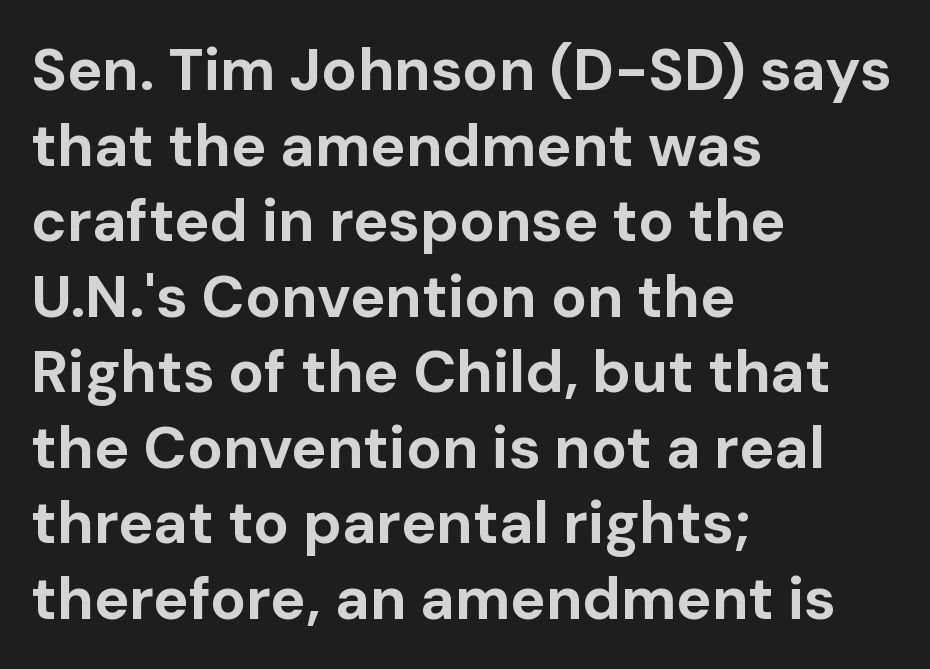
In terms of posture, this sample is upright. These lines are rendered in a variable-pitch font. Glance below the letters and you will spot only blank space. Compared with typical paragraphs, the rows here are spaced about the same.
